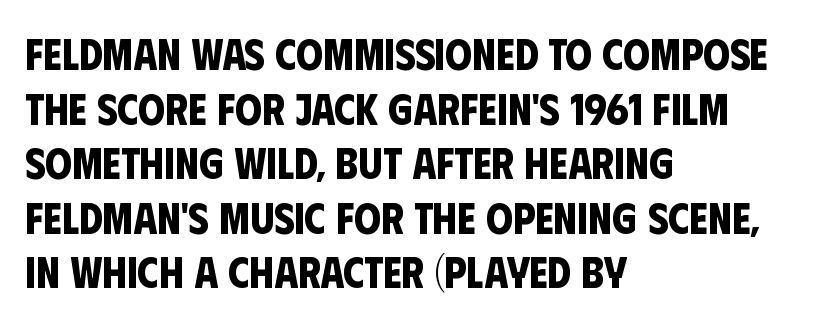
Q: Is the text bold? A: Yes.
Q: Is the typeface a serif or a sans-serif typeface? A: Sans-serif.
Q: Is the text underlined? A: No.
Q: How is the paragraph aligned? A: Left-aligned.
Q: Is the spacing between letters normal or unusually wide? A: Normal.
Q: Is the spacing between lines tight, normal or loose? A: Normal.
Q: Width (condensed, normal, or wide)? A: Condensed.
Q: Stroke contrast? A: Low.
Q: x-height? A: Large.
Q: Monospaced? A: No.
